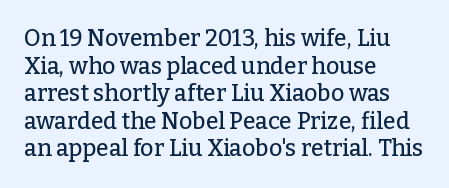
The line texture is even and compact thanks to regular tracking. These lines stack with their left ends in a neat column. The lettering stays uniformly vertical, giving the passage a roman look. Check the space under the baseline: it is left empty.
